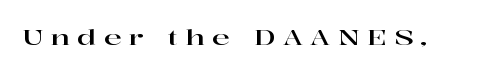
Q: Is the text italic (slanted)? A: No, it is upright.
Q: Is the text underlined? A: No.
Q: Is the spacing between letters normal or unusually wide? A: Unusually wide.
